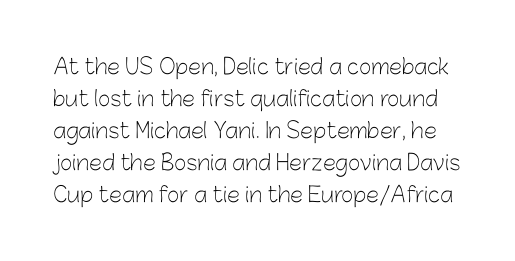
The image shows 21 px text type, upright; set normal line spacing (1.52x), normal letter spacing, not underlined.
